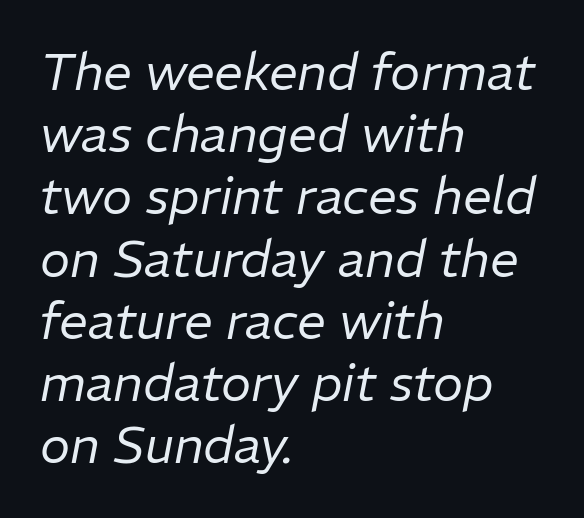
The image shows 51 px regular-weight type, italic (leaning right); set left-aligned, line spacing 1.22x, normal letter spacing, not underlined; low stroke contrast and a medium x-height.
